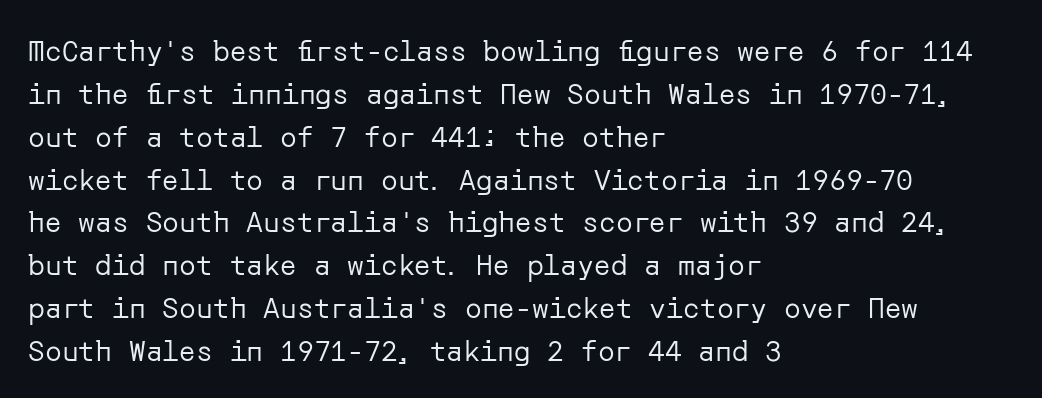
The image shows 28 px regular-weight sans-serif type, upright; set left-aligned, normal line spacing (1.53x), normal letter spacing, not underlined; low stroke contrast and a medium x-height.
